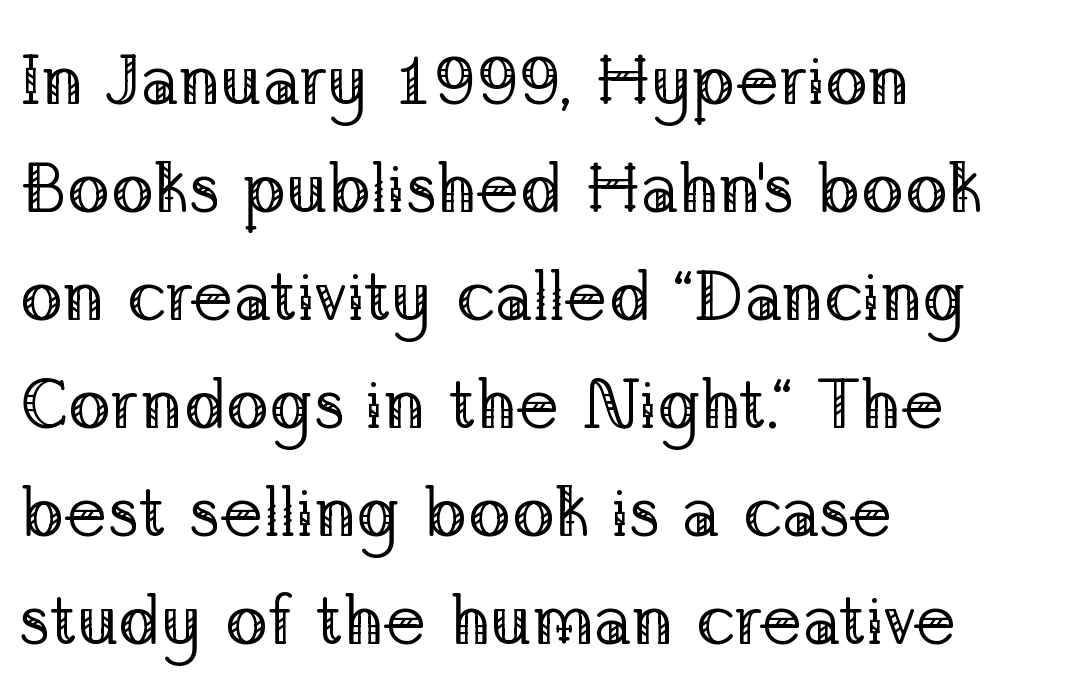
The weight would be labelled regular, book, light, or lighter still. When letters stand straight like this, we call the style roman or upright. One glance says typical: line gaps are just what's usual. There is no visible air inserted between adjacent glyphs. Unmarked baselines from the first word to the last.
